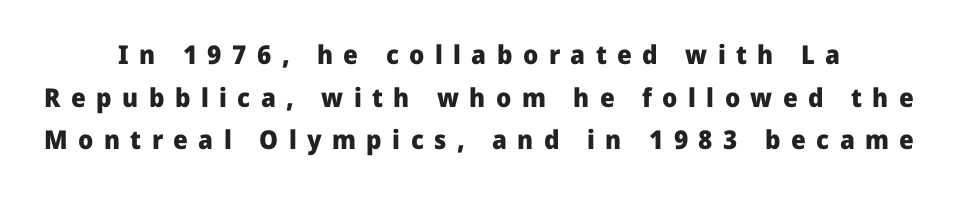
The strokes are fattened all the way to bold. Upright lettering throughout. Students, note that the glyphs here are deliberately spaced far apart. Descender tails drop into unmarked territory. How would I describe the line gaps? Plain and ordinary.
